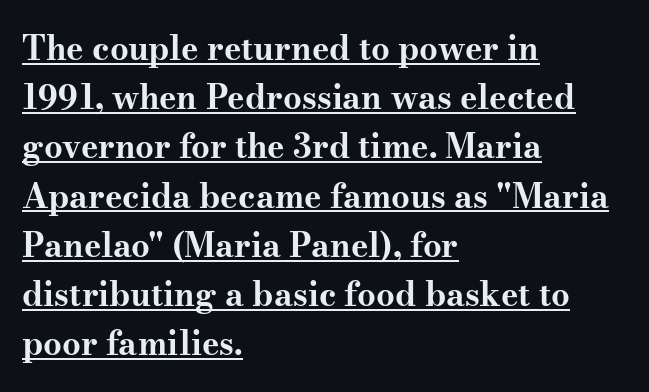
The rag falls on the right side of this text block. Note: serifs present on the glyphs. How would I describe the line gaps? Plain and ordinary. Each letter keeps its own natural width here, so spacing adapts to shape.
